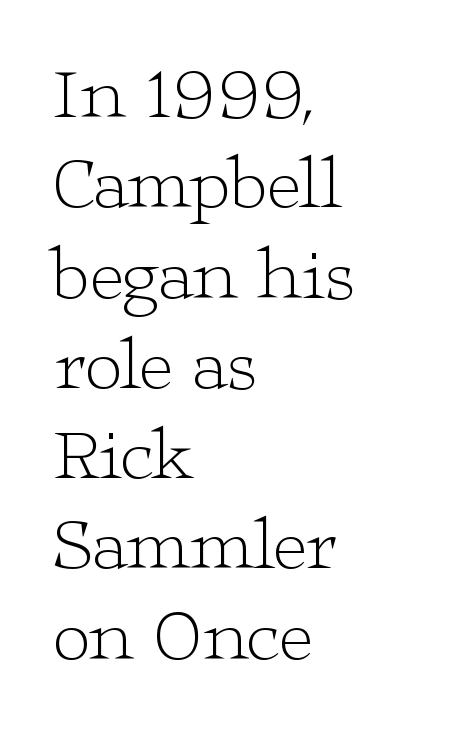
Q: Is the text bold? A: No.
Q: Is the text italic (slanted)? A: No, it is upright.
Q: Is the typeface a serif or a sans-serif typeface? A: Serif.
Q: Is the text underlined? A: No.
Q: How is the paragraph aligned? A: Left-aligned.
Q: Is the spacing between letters normal or unusually wide? A: Normal.
Q: Width (condensed, normal, or wide)? A: Wide.
Q: Stroke contrast? A: Low.
Q: x-height? A: Medium.
Q: Monospaced? A: No.
